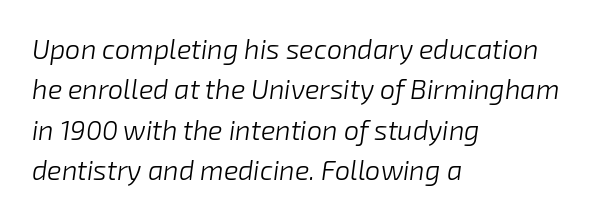
How would I describe the line gaps? Plain and ordinary. In terms of posture, this sample is oblique. Layout note: lines flush left. Nothing unusual about the tracking: characters are spaced as the font intends. Bold? No — there's no thickening of the strokes. Words float on clear page, feet unadorned.
